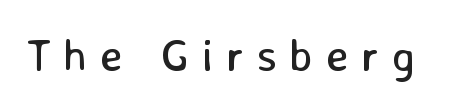
{"serif": "no", "italic": "no", "bold": "no", "weight": "regular", "width": "normal", "stroke_contrast": "low", "x_height": "medium", "monospaced": "no", "underline": "no", "letter_spacing": "wide", "letter_spacing_em": 0.28, "glyph_px": 45}
